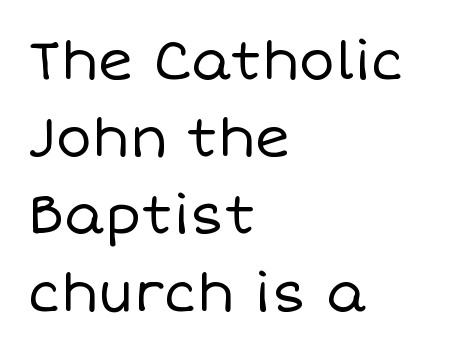
Posture: upright roman. Letter spacing: default. Clear beneath every line of the passage. The line-height multiplier appears to be the usual default.
